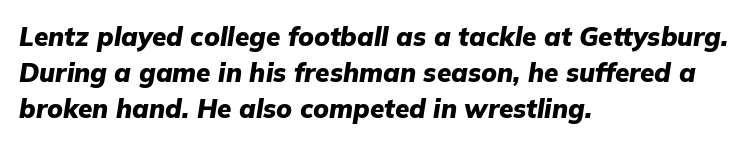
{"italic": "yes", "lean": "right", "slant_degrees": 9, "bold": "yes", "underline": "no", "align": "left", "line_spacing": "normal", "line_spacing_ratio": 1.39, "letter_spacing": "normal", "letter_spacing_em": 0.0, "glyph_px": 26}
